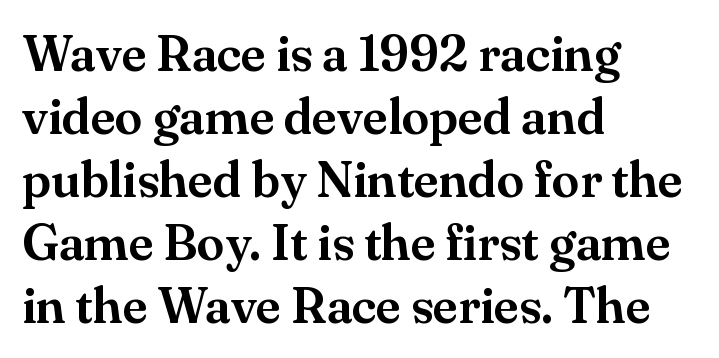
{"serif": "yes", "italic": "no", "width": "normal", "stroke_contrast": "medium", "x_height": "small", "monospaced": "no", "underline": "no", "align": "left", "line_spacing": "normal", "line_spacing_ratio": 1.26, "letter_spacing": "normal", "letter_spacing_em": 0.0, "glyph_px": 50}
